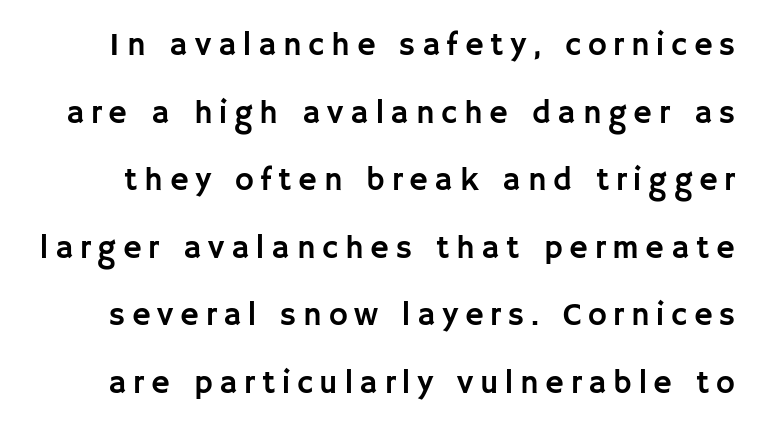
The image shows 32 px sans-serif type, upright; set loose line spacing (2.11x), unusually wide letter spacing (+0.21 em), not underlined; low stroke contrast and a large x-height.
